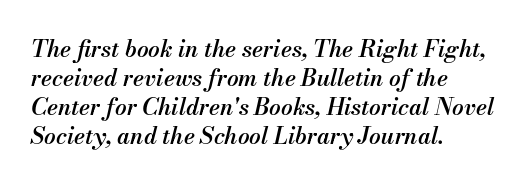
Does the weight exceed regular? Yes, but only to semibold. Tracking value appears to be zero — textbook default spacing. Line beginnings align vertically; line endings do not. The whole block is typeset with a tilt. Vertical spacing — default. Descenders hang freely into open space.
